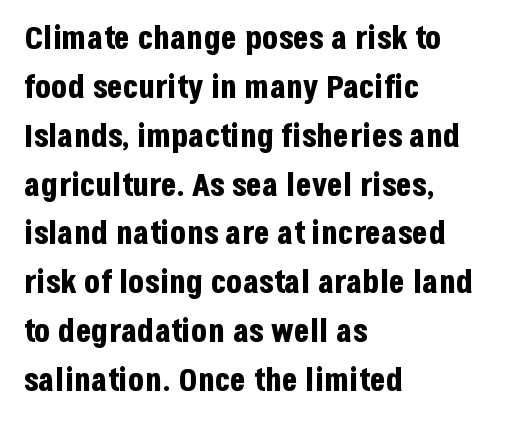
{"serif": "no", "italic": "no", "bold": "yes", "weight": "bold", "width": "condensed", "stroke_contrast": "low", "x_height": "large", "monospaced": "no", "underline": "no", "align": "left", "line_spacing": "normal", "line_spacing_ratio": 1.48, "letter_spacing": "normal", "letter_spacing_em": 0.0, "glyph_px": 33}
